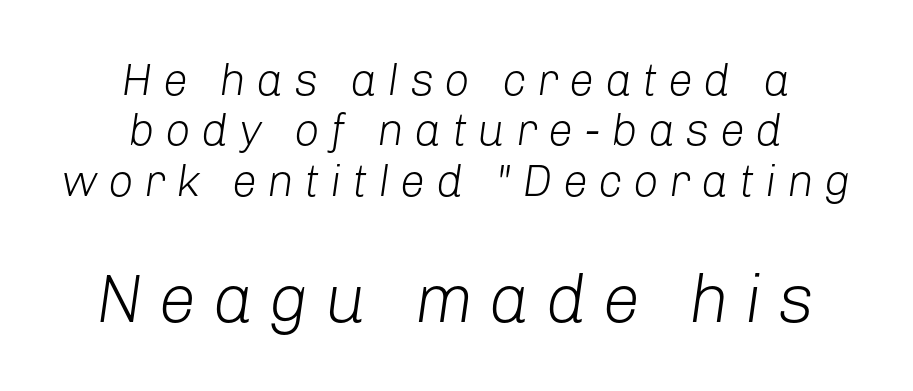
Underlining? Definitely not there. Spacing verdict: proportional, widths tailored to each character. Short note: letters widely spaced. The glyphs look as if they've been sheared to an angle.
